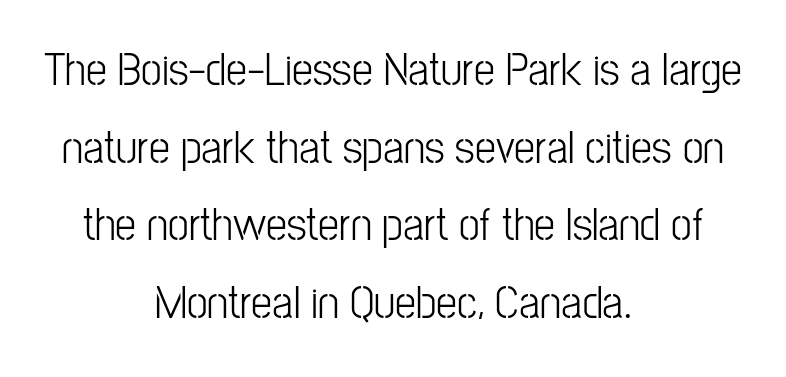
{"serif": "no", "italic": "no", "bold": "no", "weight": "light", "width": "condensed", "stroke_contrast": "low", "x_height": "medium", "monospaced": "no", "underline": "no", "align": "center", "line_spacing": "normal", "line_spacing_ratio": 1.65, "letter_spacing": "normal", "letter_spacing_em": 0.0, "glyph_px": 47}
